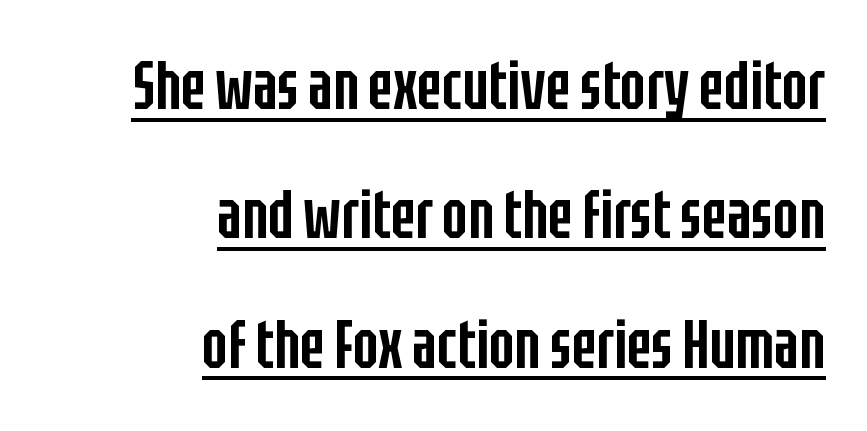
The image shows 67 px semibold, condensed sans-serif type, upright; set right-aligned, loose line spacing (1.93x), normal letter spacing, underlined; low stroke contrast and a large x-height.
